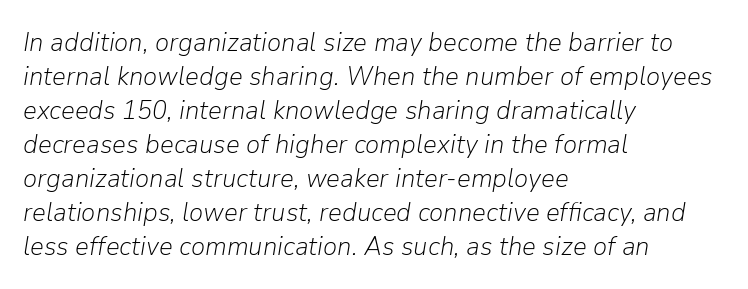
The image shows 27 px text type, italic (leaning right); set left-aligned, normal line spacing (1.26x), normal letter spacing, not underlined.
